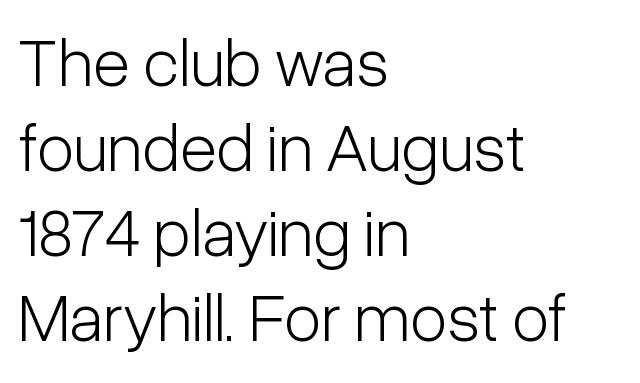
{"serif": "no", "italic": "no", "bold": "no", "weight": "light", "width": "condensed", "stroke_contrast": "low", "x_height": "medium", "monospaced": "no", "underline": "no", "align": "left", "line_spacing": "normal", "line_spacing_ratio": 1.25, "letter_spacing": "normal", "letter_spacing_em": 0.0, "glyph_px": 68}
